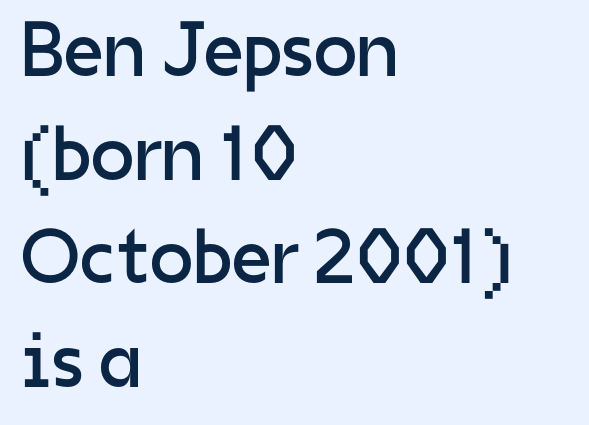
Examine the stroke ends and you'll find no serifs. Here the glyphs are tracked normally, forming tight word shapes. Think of a printed novel: that variable character pitch is what you see here. Vertical stems look standard width or narrower in stroke. The leading is moderate, giving the passage an even texture.
